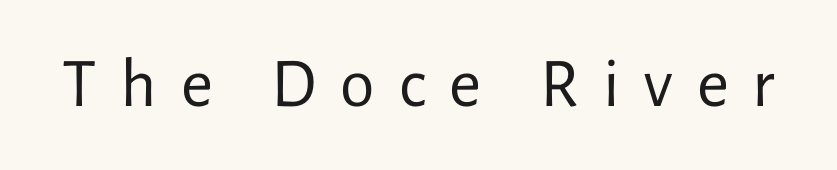
The image shows 70 px regular-weight sans-serif type, upright; set unusually wide letter spacing (+0.34 em), not underlined; low stroke contrast and a medium x-height.
